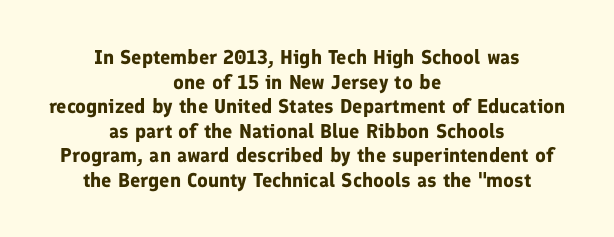
{"italic": "no", "bold": "yes", "underline": "no", "align": "center", "line_spacing_ratio": 1.23, "letter_spacing": "normal", "letter_spacing_em": 0.0, "glyph_px": 20}
